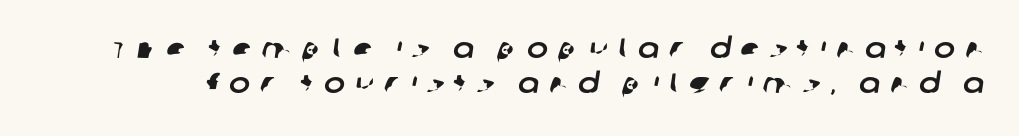
Q: Is the typeface a serif or a sans-serif typeface? A: Sans-serif.
Q: Is the text underlined? A: No.
Q: Is the spacing between letters normal or unusually wide? A: Unusually wide.
Q: Width (condensed, normal, or wide)? A: Normal.
Q: Stroke contrast? A: Low.
Q: x-height? A: Large.
Q: Monospaced? A: No.
